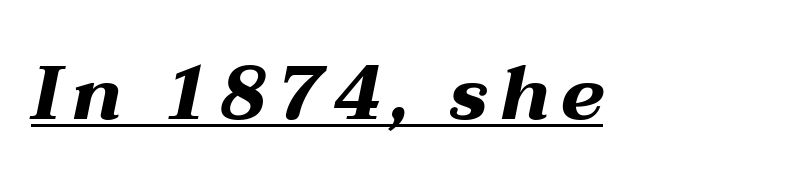
The image shows 75 px bold, wide type, italic (leaning right); set underlined; medium stroke contrast and a medium x-height.
